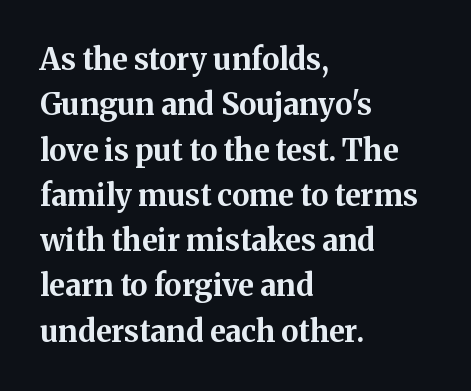
Q: Is the text bold? A: Yes.
Q: Is the text italic (slanted)? A: No, it is upright.
Q: Is the typeface a serif or a sans-serif typeface? A: Serif.
Q: Is the text underlined? A: No.
Q: How is the paragraph aligned? A: Left-aligned.
Q: Is the spacing between letters normal or unusually wide? A: Normal.
Q: Is the spacing between lines tight, normal or loose? A: Normal.
Q: Width (condensed, normal, or wide)? A: Normal.
Q: Stroke contrast? A: Medium.
Q: x-height? A: Medium.
Q: Monospaced? A: No.
